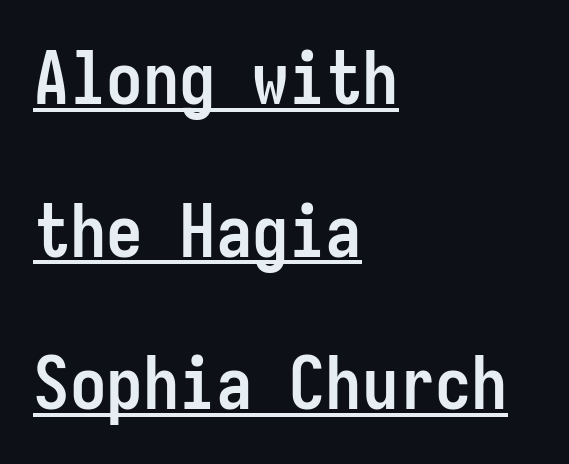
{"serif": "no", "italic": "no", "bold": "yes", "weight": "semibold", "width": "condensed", "stroke_contrast": "low", "x_height": "medium", "monospaced": "yes", "underline": "yes", "align": "left", "line_spacing": "loose", "line_spacing_ratio": 2.09, "letter_spacing": "normal", "letter_spacing_em": 0.0, "glyph_px": 73}
